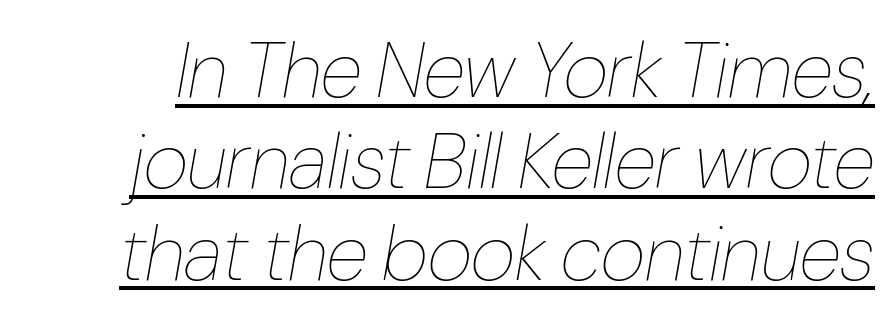
Q: Is the text bold? A: No.
Q: Is the text italic (slanted)? A: Yes, it leans right by about 10 degrees.
Q: Is the text underlined? A: Yes.
Q: Is the spacing between letters normal or unusually wide? A: Normal.
Q: Width (condensed, normal, or wide)? A: Condensed.
Q: Stroke contrast? A: Low.
Q: x-height? A: Medium.
Q: Monospaced? A: No.
